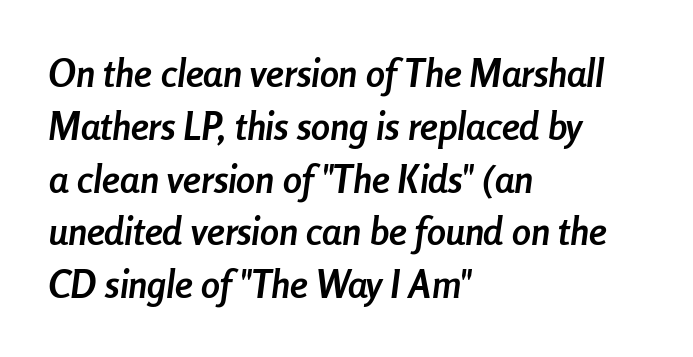
The image shows 38 px semibold, condensed type, italic (leaning right); set left-aligned, normal line spacing (1.39x), normal letter spacing, not underlined; low stroke contrast and a medium x-height.
